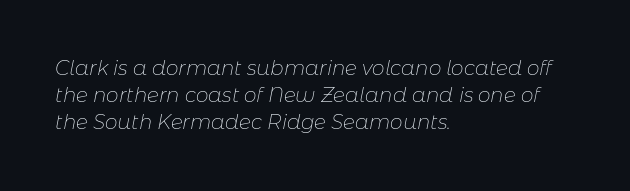
The image shows 20 px text type, italic (leaning right); set left-aligned, normal line spacing (1.36x), normal letter spacing, not underlined.
